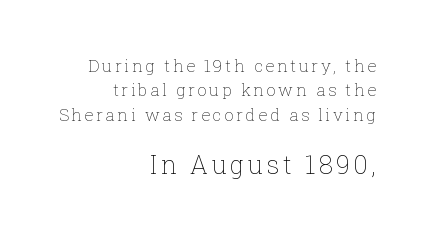
Interline gaps are of average width in this sample. Glance below the letters and you will spot only blank space. Each line ends at the same right margin while the left side varies. In terms of posture, this sample is upright.
